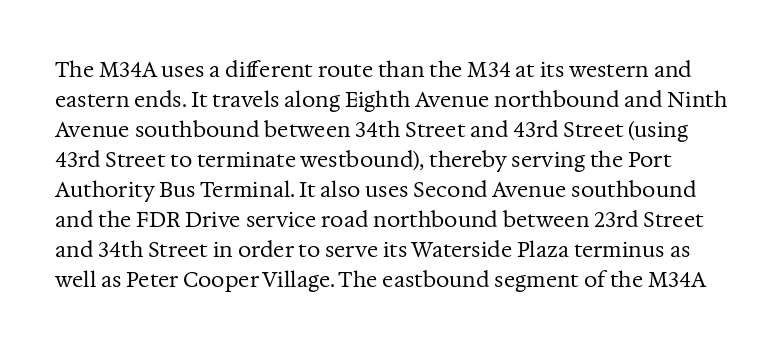
{"italic": "no", "bold": "no", "underline": "no", "line_spacing": "normal", "line_spacing_ratio": 1.43, "letter_spacing": "normal", "letter_spacing_em": 0.0, "glyph_px": 21}
